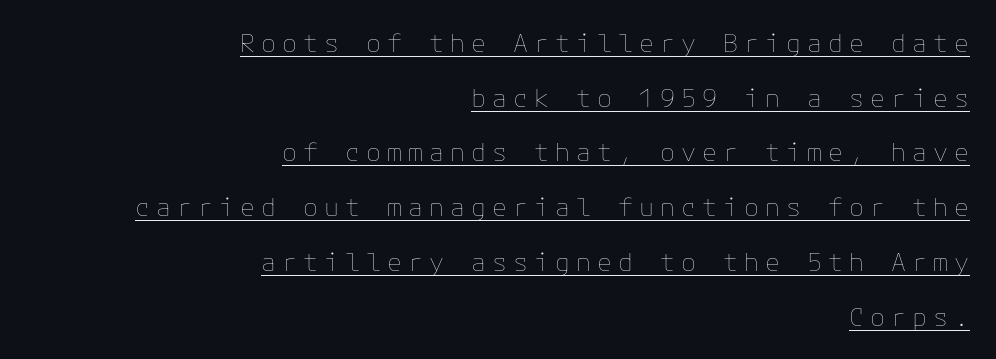
Q: Is the text bold? A: No.
Q: Is the text italic (slanted)? A: No, it is upright.
Q: Is the text underlined? A: Yes.
Q: How is the paragraph aligned? A: Right-aligned.
Q: Is the spacing between letters normal or unusually wide? A: Unusually wide.
Q: Is the spacing between lines tight, normal or loose? A: Loose.
